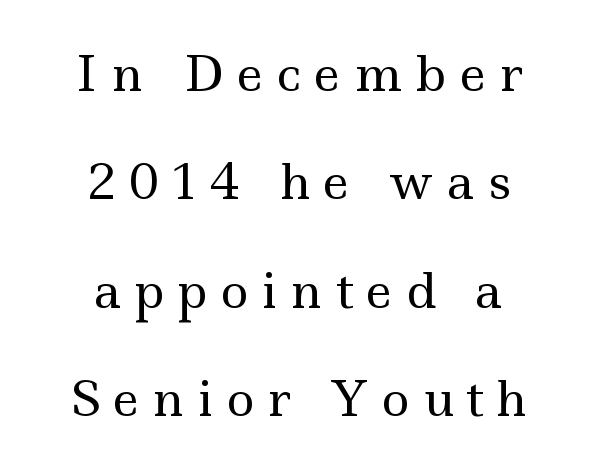
Q: Is the text bold? A: No.
Q: Is the text italic (slanted)? A: No, it is upright.
Q: Is the typeface a serif or a sans-serif typeface? A: Serif.
Q: Is the text underlined? A: No.
Q: How is the paragraph aligned? A: Centered.
Q: Is the spacing between letters normal or unusually wide? A: Unusually wide.
Q: Is the spacing between lines tight, normal or loose? A: Loose.
Q: Width (condensed, normal, or wide)? A: Wide.
Q: x-height? A: Small.
Q: Monospaced? A: No.
